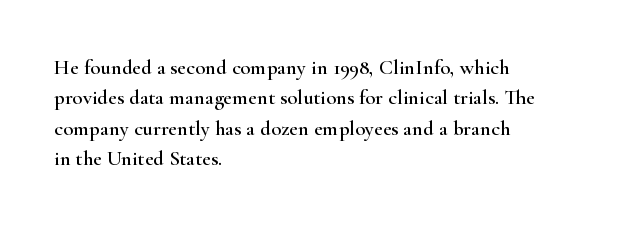
A bare baseline throughout the passage. This rendering uses left alignment, leaving the right contour irregular. Vertical strokes here are truly vertical. Glyph-to-glyph distance matches everyday printed text. If you measured baseline to baseline, you'd find a middling distance.
